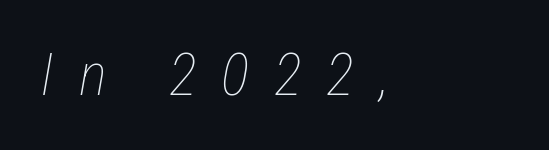
The image shows 59 px thin, condensed type, italic (leaning right); set left-aligned, unusually wide letter spacing (+0.42 em), not underlined; low stroke contrast and a medium x-height.
